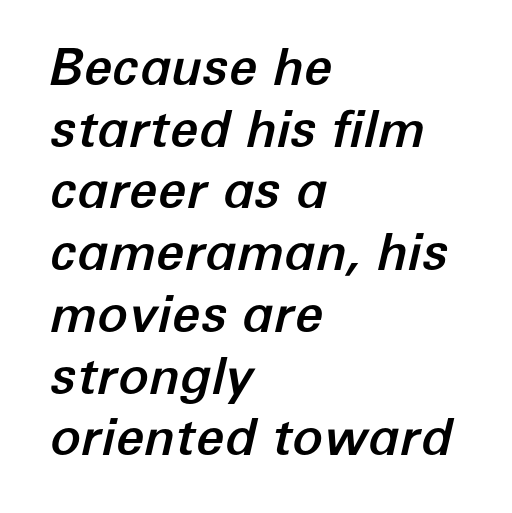
Q: Is the text italic (slanted)? A: Yes, it leans right by about 12 degrees.
Q: Is the text underlined? A: No.
Q: How is the paragraph aligned? A: Left-aligned.
Q: Is the spacing between letters normal or unusually wide? A: Normal.
Q: Width (condensed, normal, or wide)? A: Normal.
Q: Stroke contrast? A: Low.
Q: x-height? A: Medium.
Q: Monospaced? A: No.
